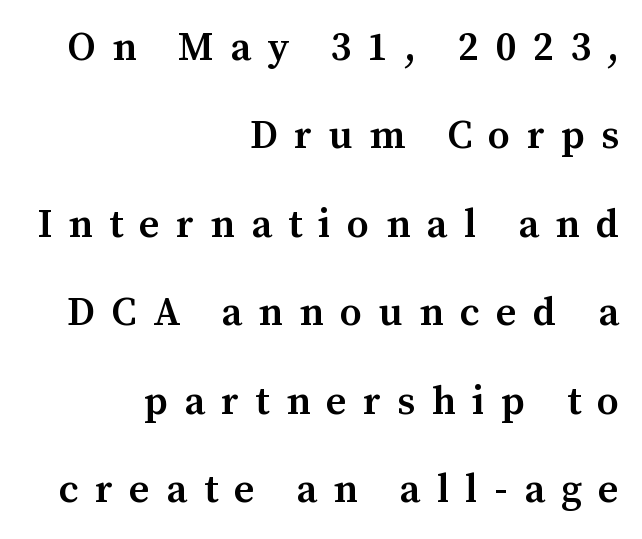
The image shows 40 px semibold serif type, upright; set right-aligned, loose line spacing (2.21x), unusually wide letter spacing (+0.41 em), not underlined; medium stroke contrast and a medium x-height.
